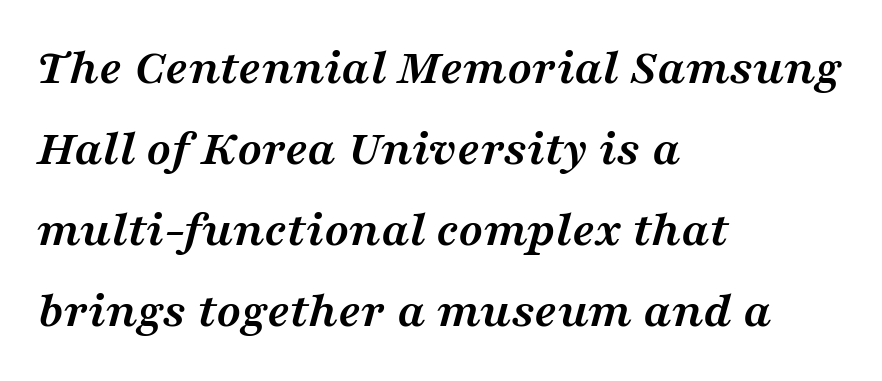
The image shows 51 px semibold, wide serif type, italic (leaning right); set left-aligned, normal line spacing (1.59x), normal letter spacing, not underlined; medium stroke contrast and a medium x-height.
